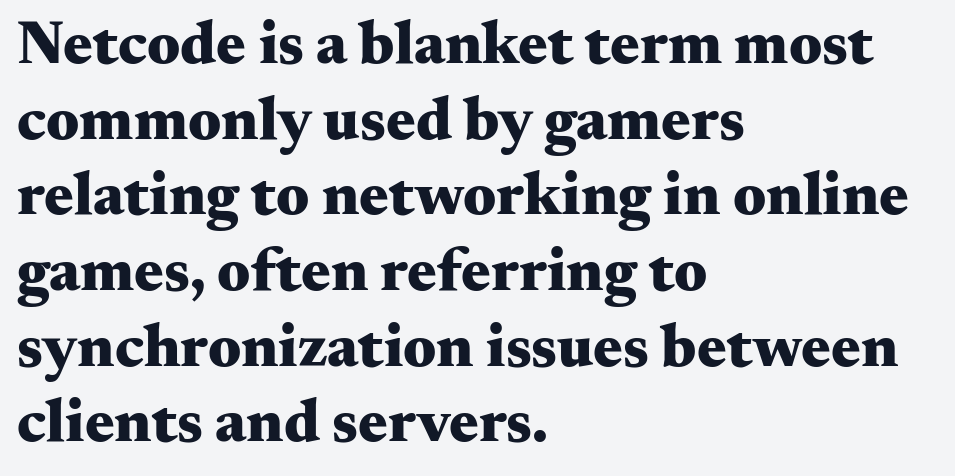
The image shows 62 px heavy, wide serif type, upright; set left-aligned, line spacing 1.22x, normal letter spacing, not underlined; medium stroke contrast and a small x-height.
